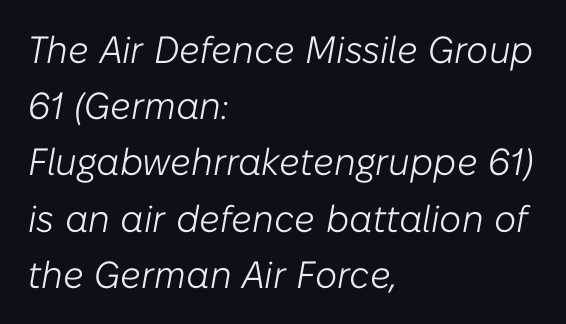
The image shows 38 px light type, italic (leaning right); set left-aligned, normal line spacing (1.48x), normal letter spacing, not underlined; low stroke contrast and a medium x-height.
